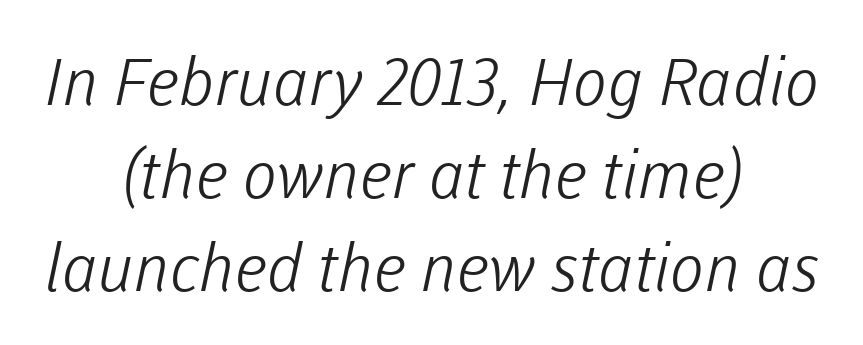
The image shows 65 px light sans-serif type; set centered, normal line spacing (1.43x), normal letter spacing, not underlined; low stroke contrast and a medium x-height.
